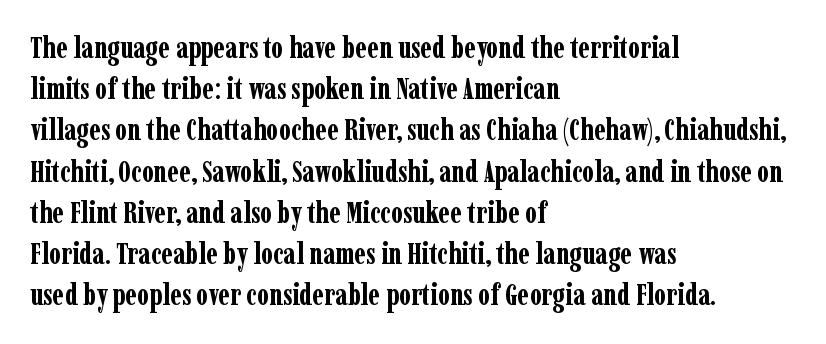
The image shows 29 px bold, condensed serif type, upright; set left-aligned, normal line spacing (1.42x), normal letter spacing, not underlined; low stroke contrast and a medium x-height.
